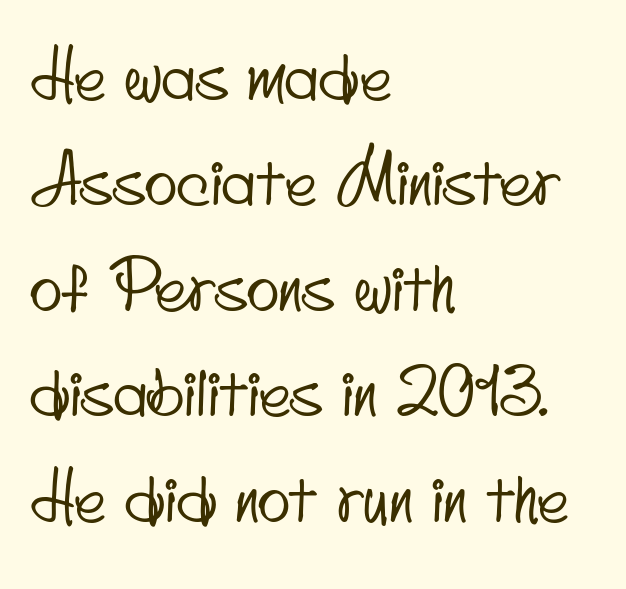
{"serif": "no", "width": "condensed", "stroke_contrast": "low", "x_height": "small", "monospaced": "no", "underline": "no", "align": "left", "line_spacing": "normal", "line_spacing_ratio": 1.55, "letter_spacing": "normal", "letter_spacing_em": 0.0, "glyph_px": 68}
